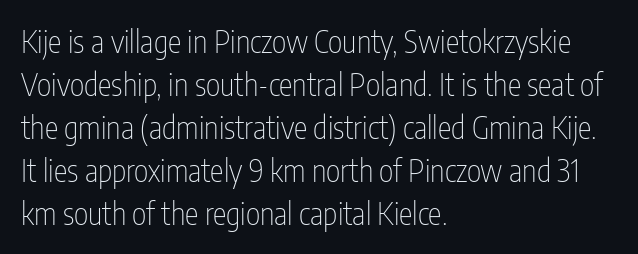
Q: Is the text bold? A: No.
Q: Is the text italic (slanted)? A: No, it is upright.
Q: Is the typeface a serif or a sans-serif typeface? A: Sans-serif.
Q: Is the text underlined? A: No.
Q: How is the paragraph aligned? A: Left-aligned.
Q: Is the spacing between letters normal or unusually wide? A: Normal.
Q: Is the spacing between lines tight, normal or loose? A: Normal.
Q: Width (condensed, normal, or wide)? A: Condensed.
Q: Stroke contrast? A: Low.
Q: x-height? A: Medium.
Q: Monospaced? A: No.
